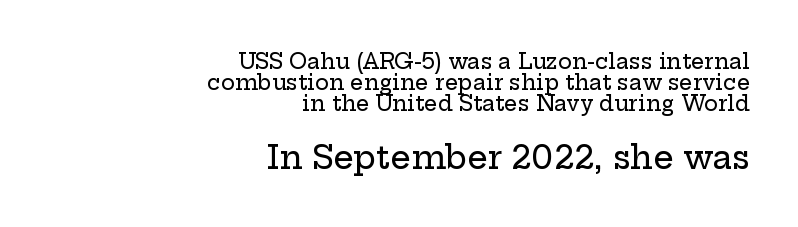
The image shows 32 px wide serif type, upright; set right-aligned, tight line spacing (1.01x), normal letter spacing, not underlined; the second (bottom) block is 1.52x larger; low stroke contrast and a medium x-height.
